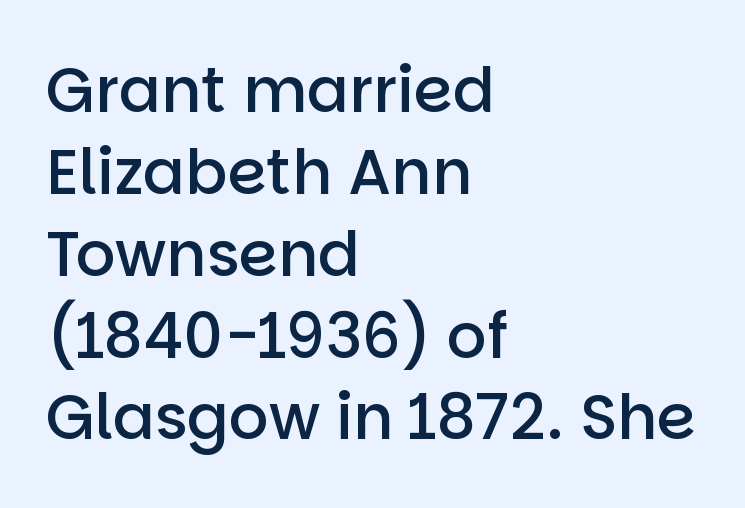
Normally led — the rows are evenly, conventionally spaced. This sample has the flowing, uneven cadence of proportional lettering. No word sits above an underline. Posture: upright roman. A sans-serif font was chosen for this passage.
